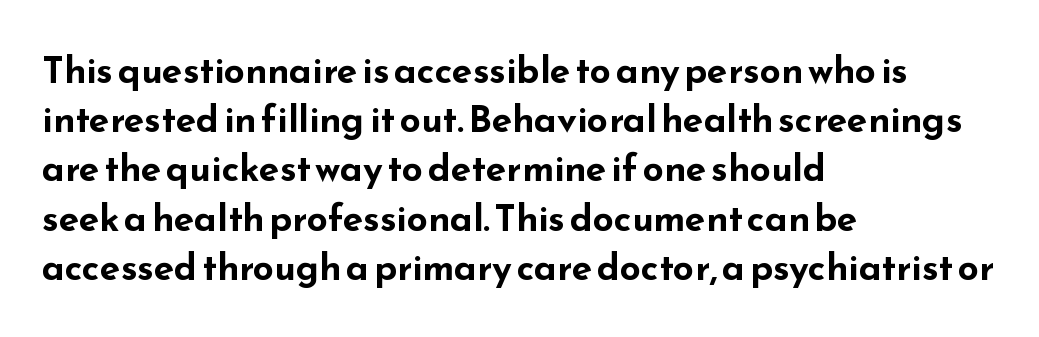
Inter-character spacing is left at the font's built-in metrics. The type family on display is of the sans-serif kind. The passage is arranged the way most books set body copy — flush left. The specimen reads as upright at a glance.
